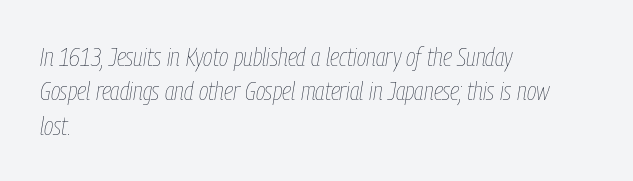
The image shows 26 px text type, italic (leaning right); set left-aligned, normal line spacing (1.32x), normal letter spacing, not underlined.
